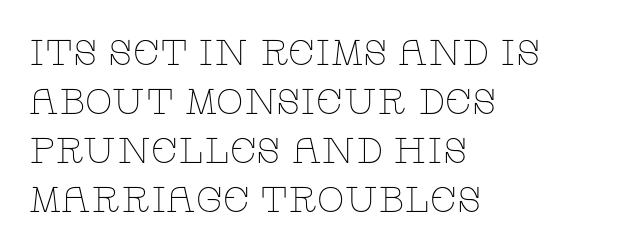
Q: Is the text bold? A: No.
Q: Is the text italic (slanted)? A: No, it is upright.
Q: Is the typeface a serif or a sans-serif typeface? A: Serif.
Q: Is the text underlined? A: No.
Q: How is the paragraph aligned? A: Left-aligned.
Q: Is the spacing between letters normal or unusually wide? A: Normal.
Q: Is the spacing between lines tight, normal or loose? A: Normal.
Q: Width (condensed, normal, or wide)? A: Wide.
Q: Stroke contrast? A: Low.
Q: x-height? A: Large.
Q: Monospaced? A: No.
